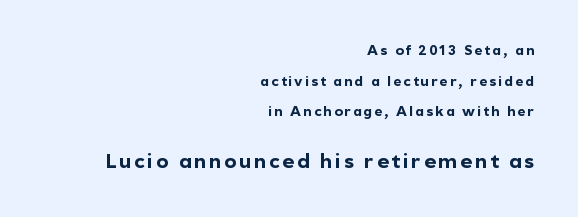
Q: Is the text bold? A: Yes.
Q: Is the text italic (slanted)? A: No, it is upright.
Q: Is the text underlined? A: No.
Q: How is the paragraph aligned? A: Right-aligned.
Q: Is the spacing between lines tight, normal or loose? A: Loose.
Q: Which block of text is set in a larger size, the first (top) or the second (bottom)? A: The second (bottom) one.
